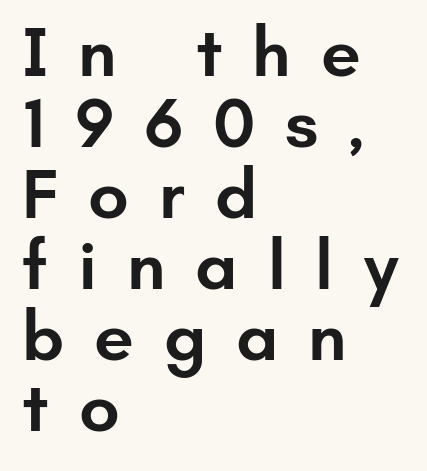
Q: Is the text bold? A: Semi-bold.
Q: Is the text italic (slanted)? A: No, it is upright.
Q: Is the typeface a serif or a sans-serif typeface? A: Sans-serif.
Q: Is the text underlined? A: No.
Q: How is the paragraph aligned? A: Left-aligned.
Q: Is the spacing between letters normal or unusually wide? A: Unusually wide.
Q: Is the spacing between lines tight, normal or loose? A: Tight.
Q: Width (condensed, normal, or wide)? A: Normal.
Q: Stroke contrast? A: Low.
Q: x-height? A: Small.
Q: Monospaced? A: No.
